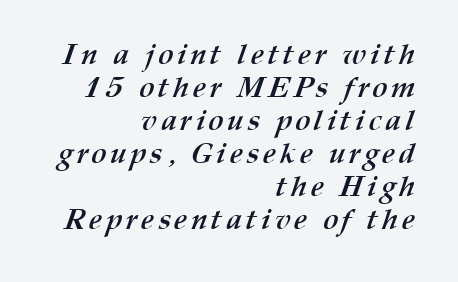
Pretty heavy lettering here — definitely bold. Descenders hang freely into open space. The text block is weighted toward the right margin, trailing off unevenly leftward. The letters advance in unequal steps, a hallmark of proportional type. Leading is clearly below the norm, producing a dense column.
